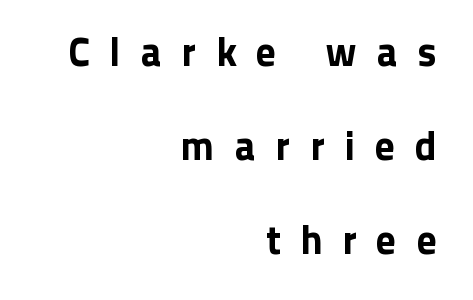
Q: Is the text italic (slanted)? A: No, it is upright.
Q: Is the typeface a serif or a sans-serif typeface? A: Sans-serif.
Q: Is the text underlined? A: No.
Q: How is the paragraph aligned? A: Right-aligned.
Q: Is the spacing between letters normal or unusually wide? A: Unusually wide.
Q: Is the spacing between lines tight, normal or loose? A: Loose.
Q: Width (condensed, normal, or wide)? A: Normal.
Q: Stroke contrast? A: Low.
Q: x-height? A: Medium.
Q: Monospaced? A: No.
